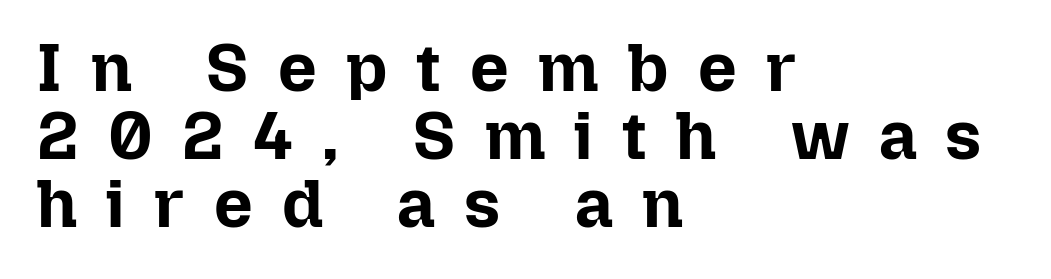
Q: Is the text bold? A: Yes.
Q: Is the text italic (slanted)? A: No, it is upright.
Q: Is the text underlined? A: No.
Q: How is the paragraph aligned? A: Left-aligned.
Q: Is the spacing between letters normal or unusually wide? A: Unusually wide.
Q: Is the spacing between lines tight, normal or loose? A: Tight.
Q: Width (condensed, normal, or wide)? A: Normal.
Q: Stroke contrast? A: Low.
Q: x-height? A: Medium.
Q: Monospaced? A: No.
